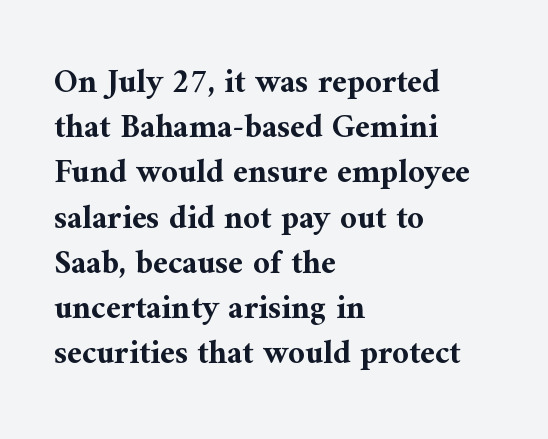
Q: Is the text bold? A: Yes.
Q: Is the text italic (slanted)? A: No, it is upright.
Q: Is the typeface a serif or a sans-serif typeface? A: Serif.
Q: Is the text underlined? A: No.
Q: How is the paragraph aligned? A: Left-aligned.
Q: Is the spacing between letters normal or unusually wide? A: Normal.
Q: Is the spacing between lines tight, normal or loose? A: Normal.
Q: Width (condensed, normal, or wide)? A: Normal.
Q: Stroke contrast? A: Medium.
Q: x-height? A: Medium.
Q: Monospaced? A: No.
